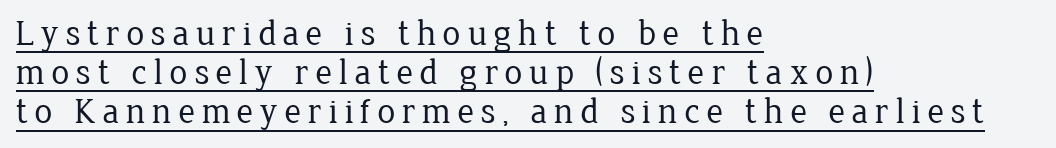
The vertical gap from one line to the next is small. These lines were composed using upright roman letters. Old-style or modern, the face here clearly has serifs. This sample has the flowing, uneven cadence of proportional lettering. Line beginnings align vertically; line endings do not.
